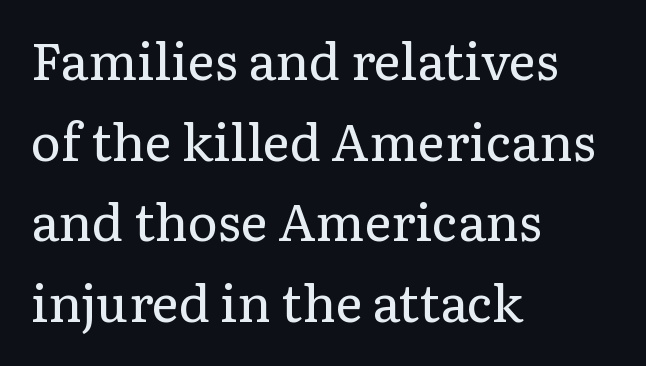
{"serif": "yes", "italic": "no", "bold": "no", "weight": "regular", "width": "normal", "stroke_contrast": "low", "x_height": "medium", "monospaced": "no", "underline": "no", "align": "left", "line_spacing": "normal", "line_spacing_ratio": 1.58, "letter_spacing": "normal", "letter_spacing_em": 0.0, "glyph_px": 51}
